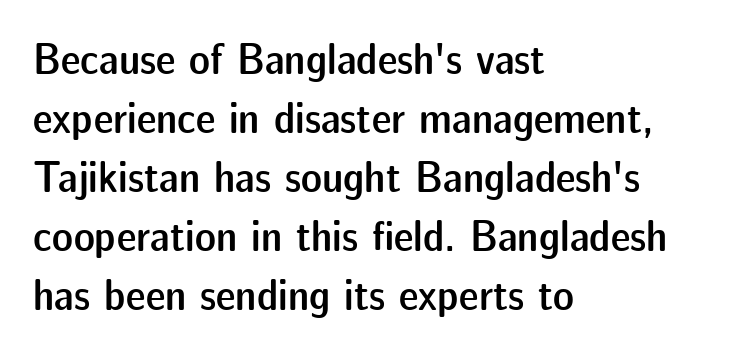
Typographic density is moderately raised because the face is semibold. You could call the tracking neutral — neither tight nor loose. A roman cut, with each character standing at attention. This sample has the flowing, uneven cadence of proportional lettering.
